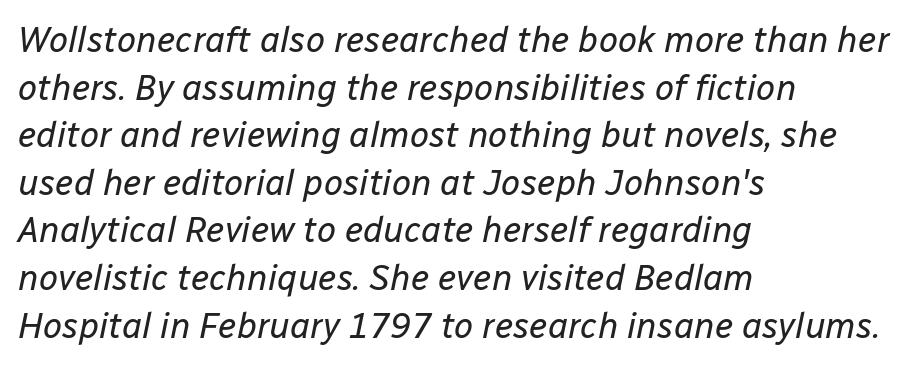
The image shows 35 px regular-weight type, italic (leaning right); set left-aligned, normal line spacing (1.36x), normal letter spacing, not underlined; low stroke contrast and a medium x-height.
